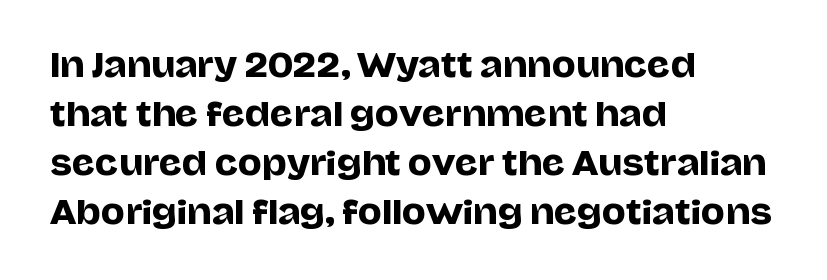
Q: Is the text italic (slanted)? A: No, it is upright.
Q: Is the typeface a serif or a sans-serif typeface? A: Sans-serif.
Q: Is the text underlined? A: No.
Q: How is the paragraph aligned? A: Left-aligned.
Q: Is the spacing between letters normal or unusually wide? A: Normal.
Q: Is the spacing between lines tight, normal or loose? A: Normal.
Q: Width (condensed, normal, or wide)? A: Normal.
Q: Stroke contrast? A: Low.
Q: x-height? A: Large.
Q: Monospaced? A: No.
